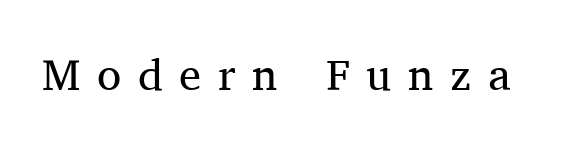
Q: Is the text bold? A: No.
Q: Is the text italic (slanted)? A: No, it is upright.
Q: Is the typeface a serif or a sans-serif typeface? A: Serif.
Q: Is the text underlined? A: No.
Q: Is the spacing between letters normal or unusually wide? A: Unusually wide.
Q: Width (condensed, normal, or wide)? A: Normal.
Q: Stroke contrast? A: Medium.
Q: x-height? A: Medium.
Q: Monospaced? A: No.
